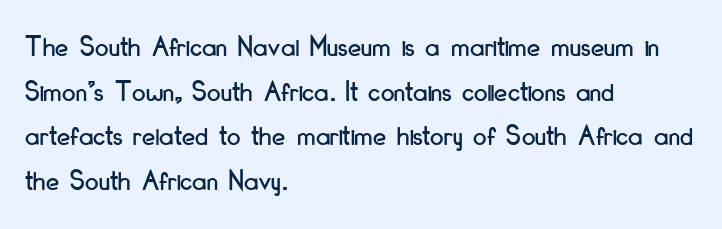
{"serif": "no", "italic": "no", "width": "condensed", "stroke_contrast": "low", "x_height": "small", "monospaced": "no", "underline": "no", "align": "left", "line_spacing": "normal", "line_spacing_ratio": 1.49, "letter_spacing": "normal", "letter_spacing_em": 0.0, "glyph_px": 30}
